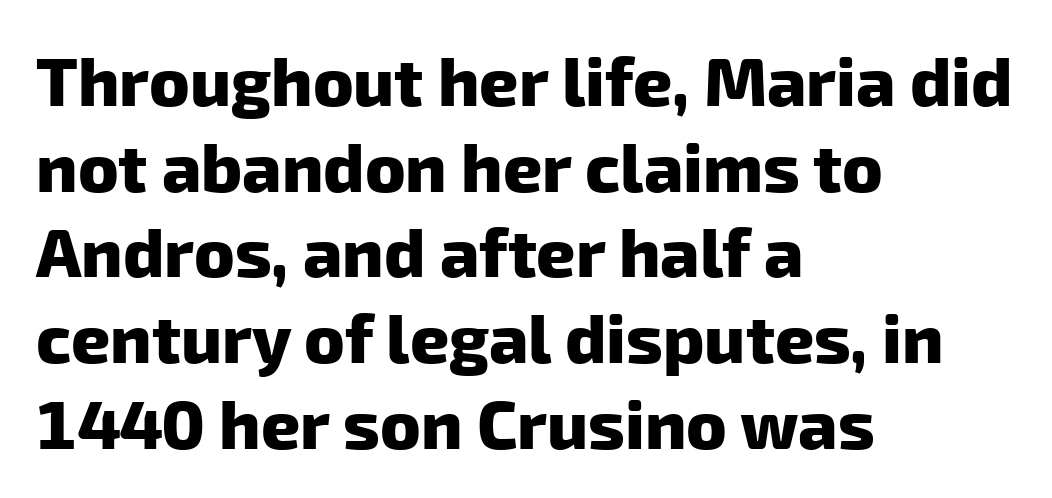
{"serif": "no", "bold": "yes", "weight": "heavy", "width": "normal", "stroke_contrast": "low", "x_height": "medium", "monospaced": "no", "underline": "no", "align": "left", "line_spacing": "normal", "line_spacing_ratio": 1.26, "letter_spacing": "normal", "letter_spacing_em": 0.0, "glyph_px": 68}
